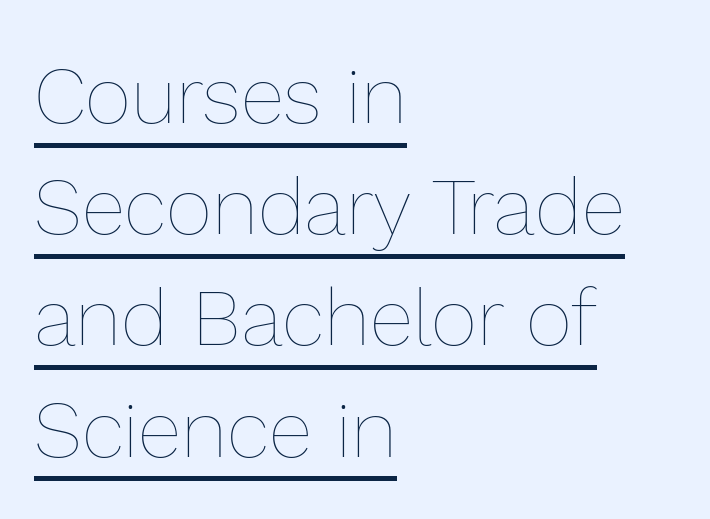
Q: Is the text bold? A: No.
Q: Is the text italic (slanted)? A: No, it is upright.
Q: Is the text underlined? A: Yes.
Q: How is the paragraph aligned? A: Left-aligned.
Q: Is the spacing between letters normal or unusually wide? A: Normal.
Q: Is the spacing between lines tight, normal or loose? A: Normal.
Q: Width (condensed, normal, or wide)? A: Normal.
Q: x-height? A: Medium.
Q: Monospaced? A: No.
